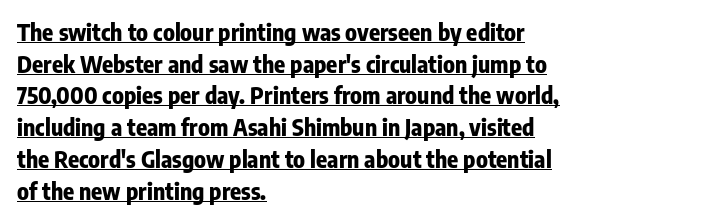
The image shows 23 px bold type, upright; set left-aligned, normal line spacing (1.38x), normal letter spacing, underlined.
